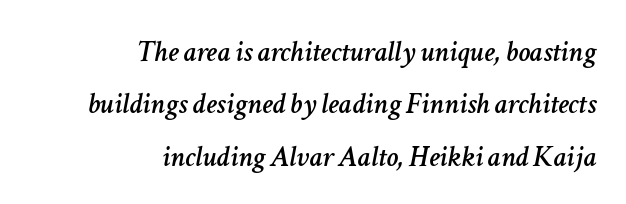
The image shows 30 px text type, italic (leaning right); set right-aligned, line spacing 1.75x, normal letter spacing, not underlined; low stroke contrast and a medium x-height.
